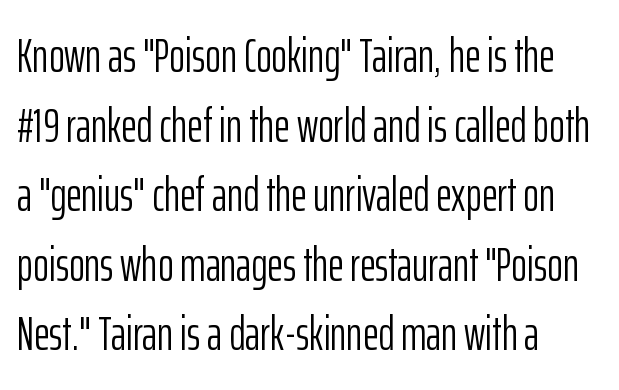
The image shows 48 px light, condensed sans-serif type, upright; set left-aligned, normal line spacing (1.45x), normal letter spacing, not underlined; low stroke contrast and a medium x-height.
